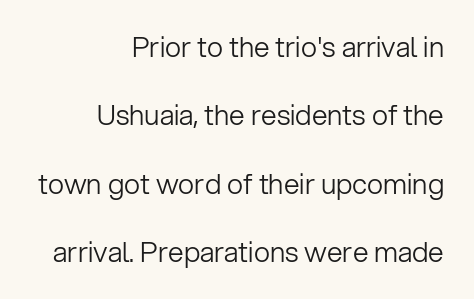
These lines are rendered in a variable-pitch font. Does the leading feel generous? Absolutely, it's lavish. The characters display no serif detailing; their extremities are plain. The paragraph has a hard right edge and a soft left edge. The weight tops out at a normal text grade.
